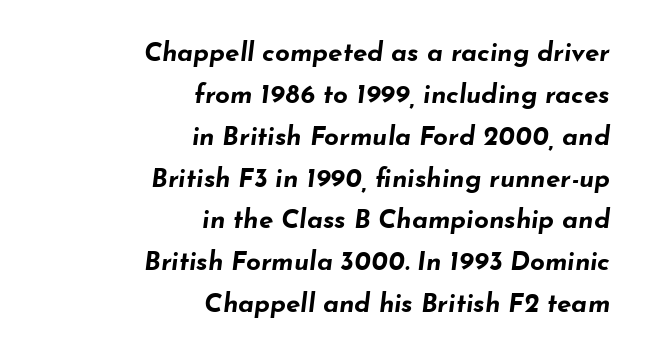
The image shows 26 px bold type, italic (leaning right); set right-aligned, normal line spacing (1.61x), normal letter spacing, not underlined.
